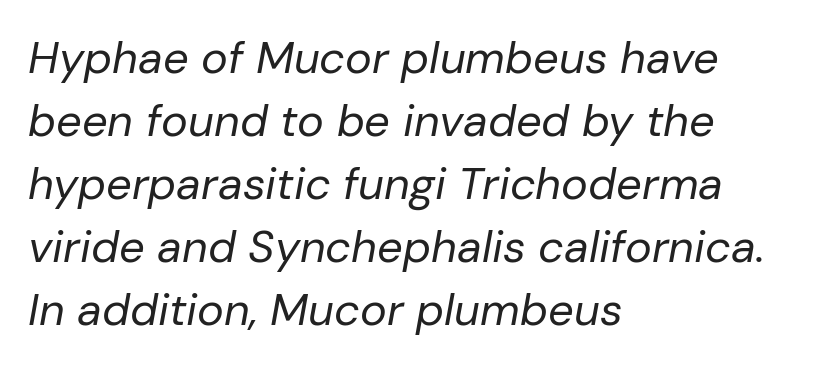
Has an underline been added? It has not. Observe the lean: these are italic letterforms. Which margin do the lines hug? The left one — the right edge is uneven. The characters are drawn with everyday or finer stroke widths.
